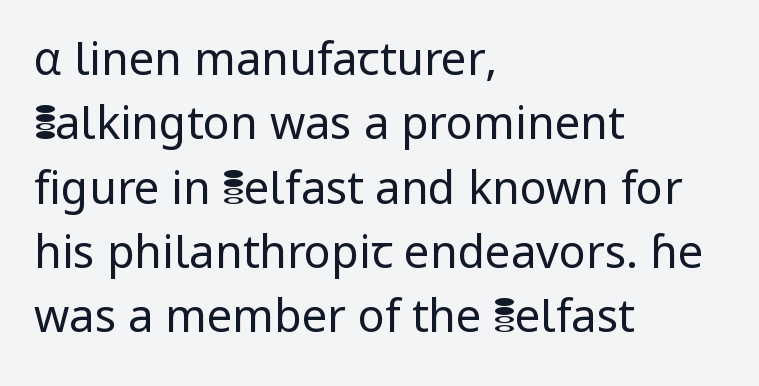
Q: Is the text bold? A: No.
Q: Is the text italic (slanted)? A: No, it is upright.
Q: Is the typeface a serif or a sans-serif typeface? A: Sans-serif.
Q: Is the text underlined? A: No.
Q: How is the paragraph aligned? A: Left-aligned.
Q: Is the spacing between letters normal or unusually wide? A: Normal.
Q: Is the spacing between lines tight, normal or loose? A: Normal.
Q: Width (condensed, normal, or wide)? A: Normal.
Q: Stroke contrast? A: Low.
Q: x-height? A: Medium.
Q: Monospaced? A: No.
